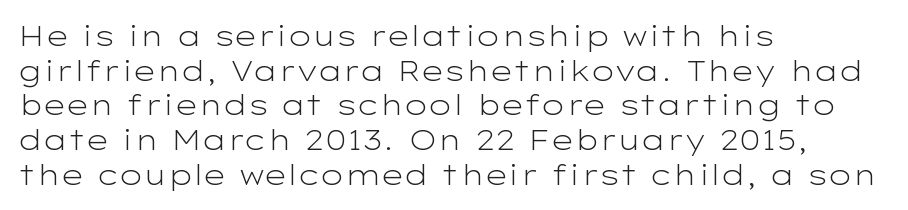
The image shows 28 px light, wide sans-serif type, upright; set left-aligned, line spacing 1.24x, normal letter spacing, not underlined; low stroke contrast and a medium x-height.
